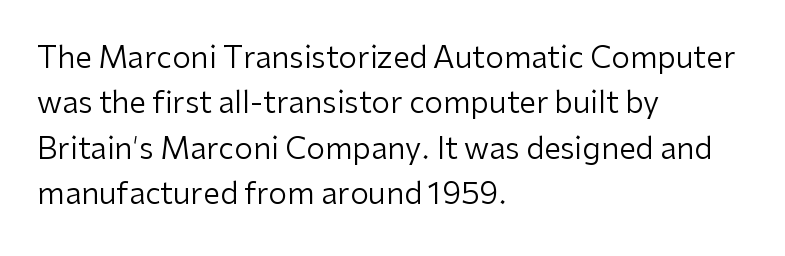
Is this a fixed-width face? No — the glyphs have proportional, varying widths. Stroke thickness stays within the range of a standard reading face or lighter. These lines are composed in type without serifs. Reading down the column, the eye jumps a familiar distance to each next line. Posture: upright roman.
